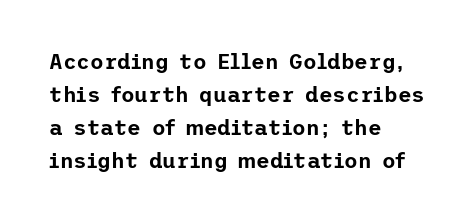
The image shows 21 px text type, upright; set left-aligned, normal line spacing (1.57x), normal letter spacing, not underlined.
